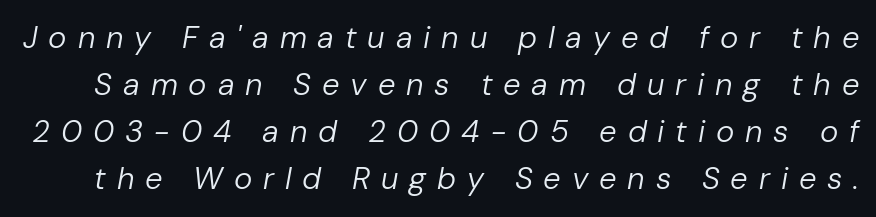
The image shows 31 px regular-weight type, italic (leaning right); set normal line spacing (1.52x), unusually wide letter spacing (+0.35 em), not underlined; low stroke contrast and a medium x-height.
